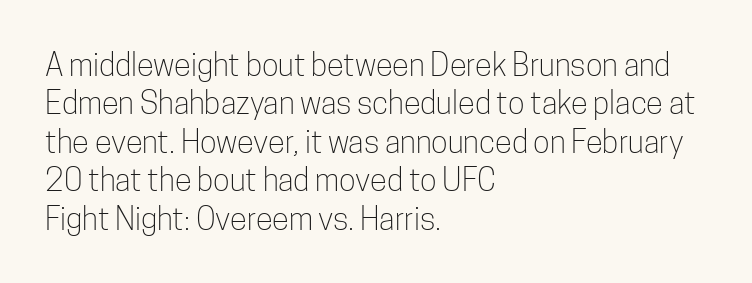
Q: Is the text bold? A: No.
Q: Is the text italic (slanted)? A: No, it is upright.
Q: Is the typeface a serif or a sans-serif typeface? A: Sans-serif.
Q: Is the text underlined? A: No.
Q: How is the paragraph aligned? A: Left-aligned.
Q: Is the spacing between letters normal or unusually wide? A: Normal.
Q: Width (condensed, normal, or wide)? A: Condensed.
Q: Stroke contrast? A: Low.
Q: x-height? A: Medium.
Q: Monospaced? A: No.
